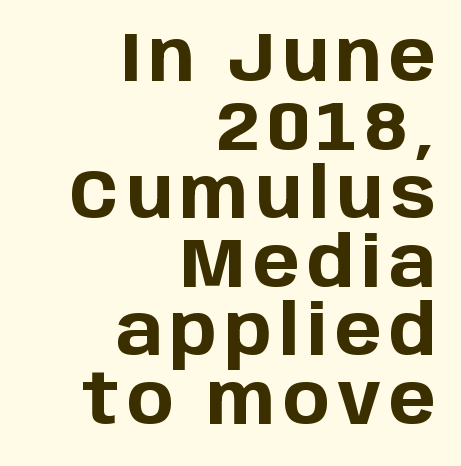
The type sits square on the baseline with zero lean. Unlike a traditional serif, this face leaves its strokes unadorned. Note the varied advance widths — an 'i' is clearly narrower than an 'm'. Set as a true bold cut, around the 700 mark.
